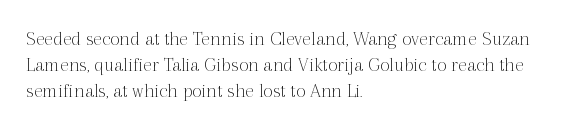
The typography opts for an upright posture over an oblique one. Unmarked baselines from the first word to the last. Students, note that the glyphs here touch the page at normal intervals. Which margin do the lines hug? The left one — the right edge is uneven. The typesetting does not lean heavy: it is not bold.
